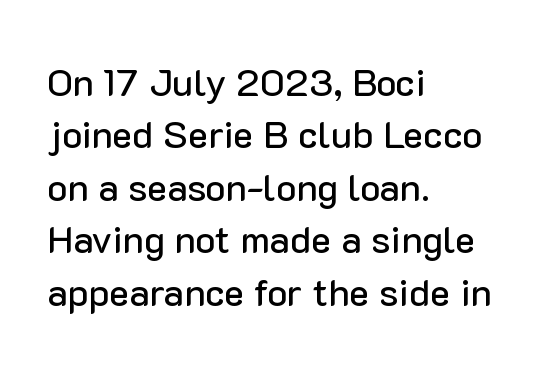
A normal amount of white space separates one row of letters from the next. The letters stand straight up with perfectly vertical stems. The designer went with a sans here, leaving each stem footless. Standard letterfit; no display-style spreading of the glyphs.
